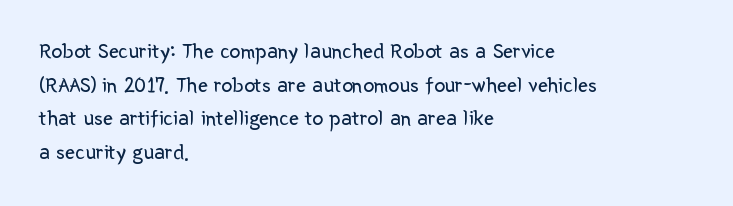
{"italic": "no", "bold": "no", "underline": "no", "align": "left", "line_spacing": "normal", "line_spacing_ratio": 1.53, "letter_spacing": "normal", "letter_spacing_em": 0.0, "glyph_px": 22}
